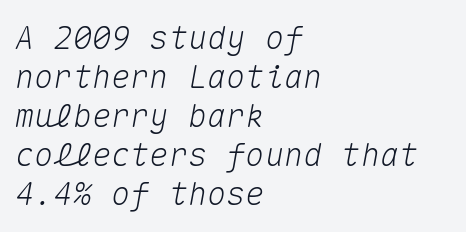
Q: Is the text italic (slanted)? A: Yes, it leans right by about 10 degrees.
Q: Is the text underlined? A: No.
Q: How is the paragraph aligned? A: Left-aligned.
Q: Is the spacing between letters normal or unusually wide? A: Normal.
Q: Width (condensed, normal, or wide)? A: Normal.
Q: Stroke contrast? A: Medium.
Q: x-height? A: Medium.
Q: Monospaced? A: Yes.
